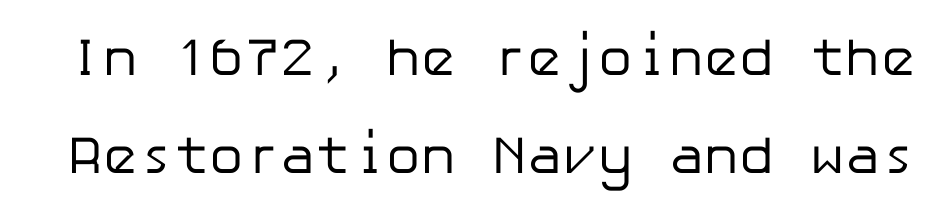
The image shows 53 px regular-weight sans-serif type, upright; set line spacing 1.85x, normal letter spacing, not underlined; low stroke contrast and a medium x-height.
